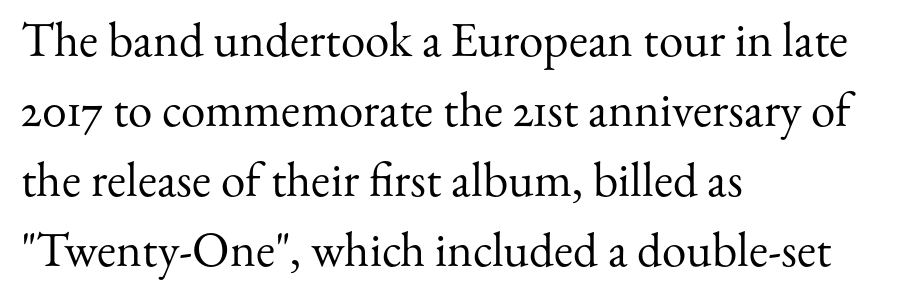
{"serif": "yes", "italic": "no", "bold": "no", "weight": "regular", "width": "normal", "stroke_contrast": "medium", "x_height": "small", "monospaced": "no", "underline": "no", "align": "left", "line_spacing": "normal", "line_spacing_ratio": 1.43, "letter_spacing": "normal", "letter_spacing_em": 0.0, "glyph_px": 49}
